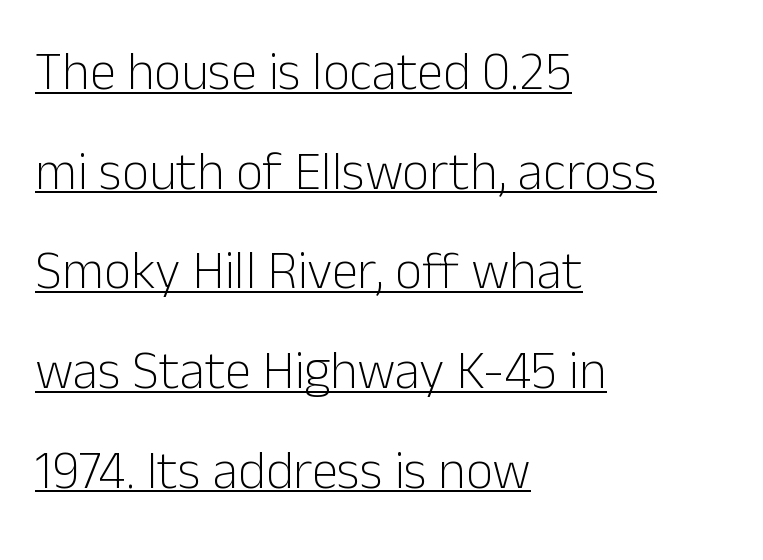
{"serif": "no", "italic": "no", "bold": "no", "weight": "light", "width": "normal", "stroke_contrast": "low", "x_height": "medium", "monospaced": "no", "underline": "yes", "align": "left", "line_spacing_ratio": 1.88, "letter_spacing": "normal", "letter_spacing_em": 0.0, "glyph_px": 53}
